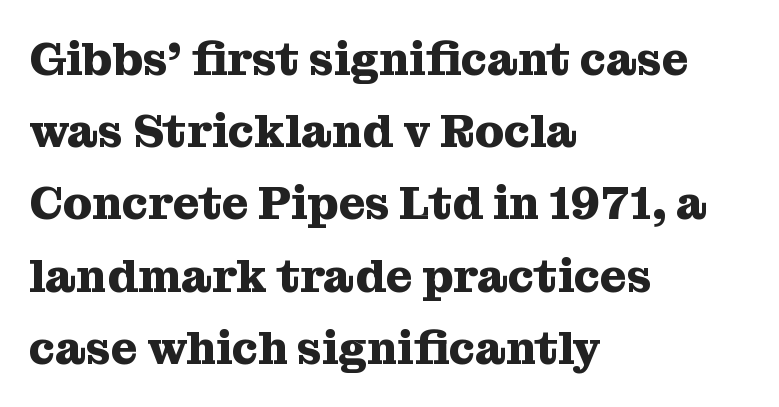
The image shows 46 px heavy serif type, upright; set left-aligned, normal line spacing (1.57x), normal letter spacing, not underlined; medium stroke contrast and a medium x-height.
